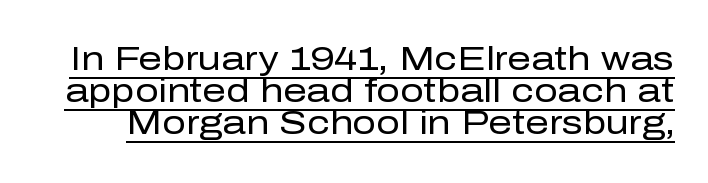
{"serif": "no", "italic": "no", "bold": "no", "weight": "regular", "width": "normal", "stroke_contrast": "low", "x_height": "medium", "monospaced": "no", "underline": "yes", "line_spacing": "tight", "line_spacing_ratio": 0.97, "letter_spacing": "normal", "letter_spacing_em": 0.0, "glyph_px": 33}
